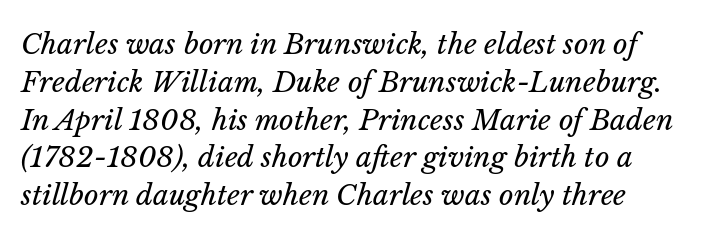
{"italic": "yes", "lean": "right", "slant_degrees": 14, "bold": "no", "weight": "regular", "width": "normal", "stroke_contrast": "low", "x_height": "medium", "monospaced": "no", "underline": "no", "line_spacing": "normal", "line_spacing_ratio": 1.35, "letter_spacing": "normal", "letter_spacing_em": 0.0, "glyph_px": 28}
